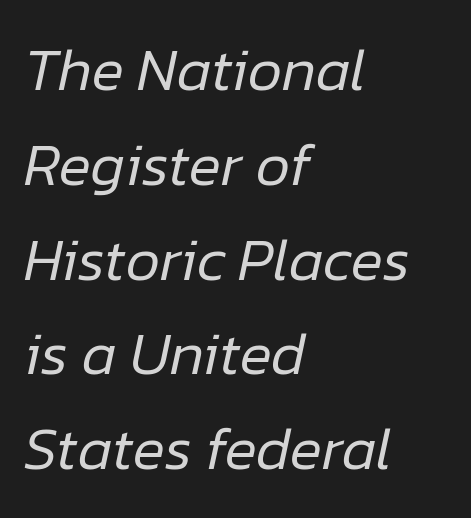
Vertical spacing — default. Visually the block forms a straight wall on the left and a jagged coastline on the right. Think standard paragraph weight, or any step lighter than that. The letters are slanted; this is an italic face. Spacing verdict: proportional, widths tailored to each character.
